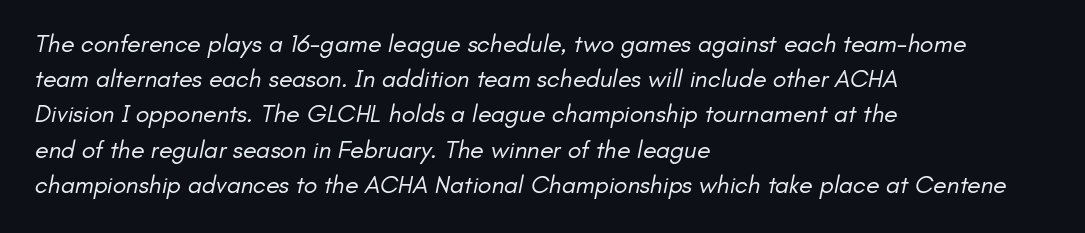
Beneath every word, the page is bare. If you measured baseline to baseline, you'd find a middling distance. Horizontally, the lines are justified to the leading edge only. No extra tracking has been applied to these lines. Ink coverage per letter is moderate at most.
